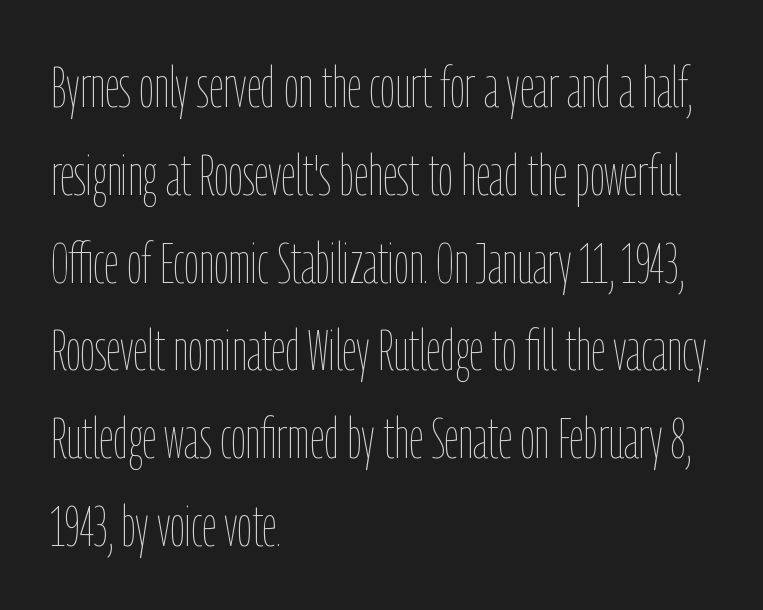
The image shows 57 px thin, condensed type, upright; set left-aligned, normal line spacing (1.54x), normal letter spacing, not underlined; low stroke contrast and a medium x-height.
